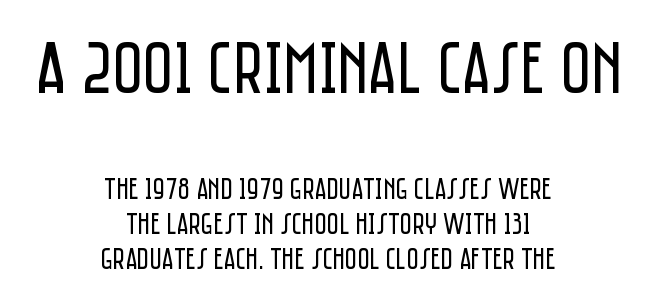
Q: Is the text bold? A: No.
Q: Is the text italic (slanted)? A: No, it is upright.
Q: Is the typeface a serif or a sans-serif typeface? A: Sans-serif.
Q: Is the text underlined? A: No.
Q: How is the paragraph aligned? A: Centered.
Q: Is the spacing between letters normal or unusually wide? A: Normal.
Q: Which block of text is set in a larger size, the first (top) or the second (bottom)? A: The first (top) one.
Q: Width (condensed, normal, or wide)? A: Condensed.
Q: Stroke contrast? A: Low.
Q: x-height? A: Large.
Q: Monospaced? A: No.
